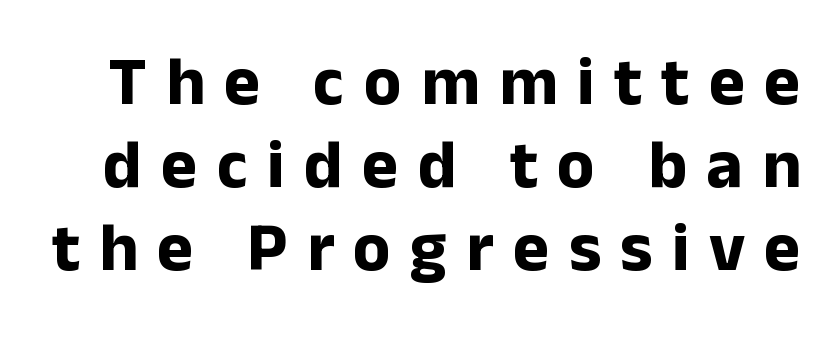
The image shows 69 px bold sans-serif type, upright; set line spacing 1.2x, unusually wide letter spacing (+0.28 em), not underlined; low stroke contrast and a medium x-height.
